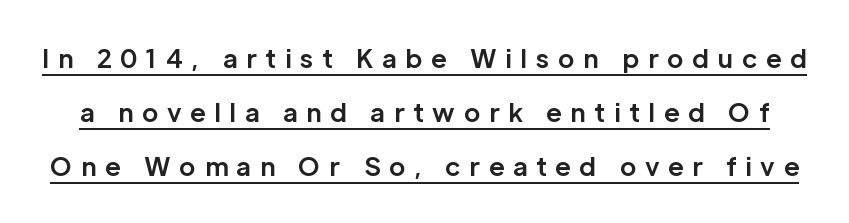
The image shows 25 px bold type, upright; set loose line spacing (2.16x), unusually wide letter spacing (+0.35 em), underlined.
